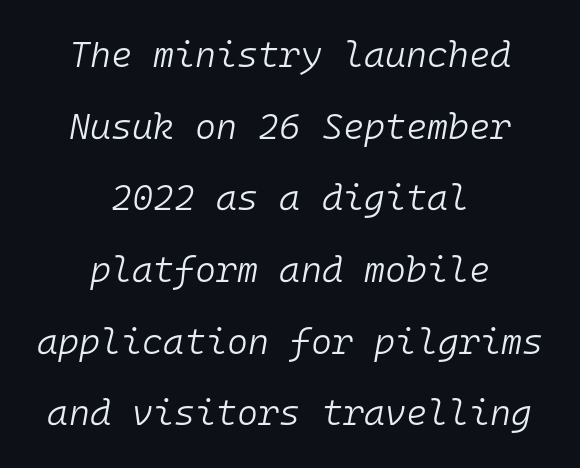
The image shows 36 px light type, italic (leaning right), monospaced; set centered, loose line spacing (1.99x), normal letter spacing, not underlined; low stroke contrast and a medium x-height.
